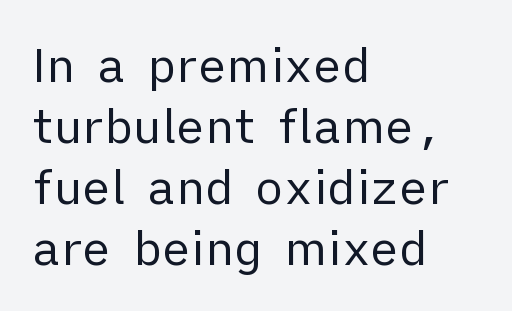
{"serif": "no", "italic": "no", "bold": "no", "weight": "regular", "width": "normal", "stroke_contrast": "low", "x_height": "medium", "monospaced": "no", "underline": "no", "align": "left", "line_spacing": "normal", "line_spacing_ratio": 1.27, "letter_spacing": "normal", "letter_spacing_em": 0.0, "glyph_px": 48}
